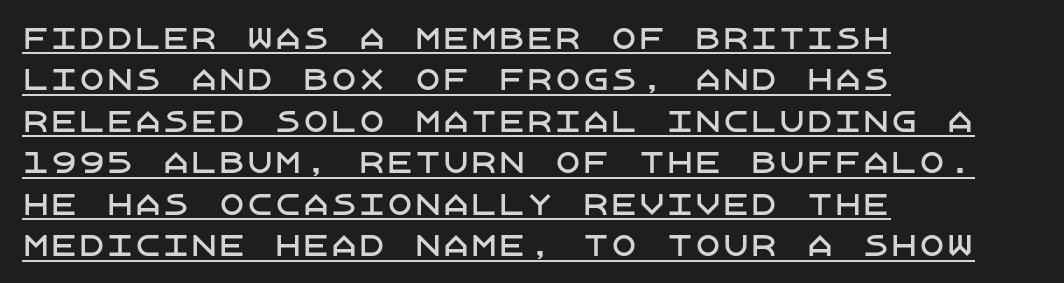
{"serif": "no", "italic": "no", "width": "normal", "stroke_contrast": "low", "x_height": "large", "underline": "yes", "align": "left", "line_spacing": "normal", "line_spacing_ratio": 1.48, "letter_spacing": "normal", "letter_spacing_em": 0.0, "glyph_px": 28}
